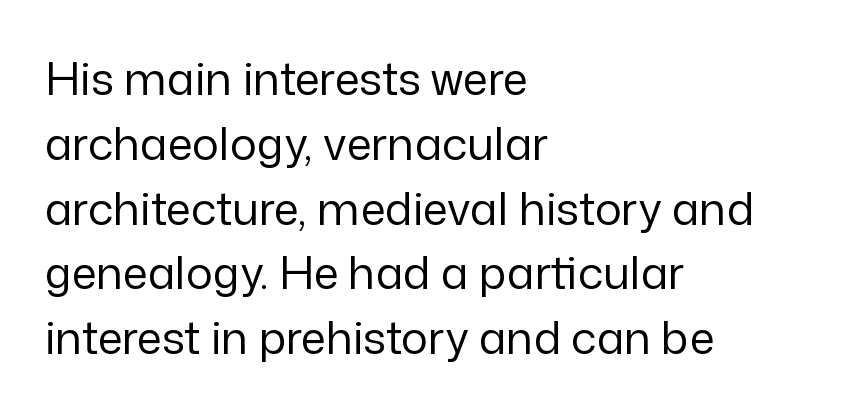
The image shows 45 px regular-weight sans-serif type, upright; set left-aligned, normal line spacing (1.44x), normal letter spacing, not underlined; low stroke contrast and a medium x-height.
